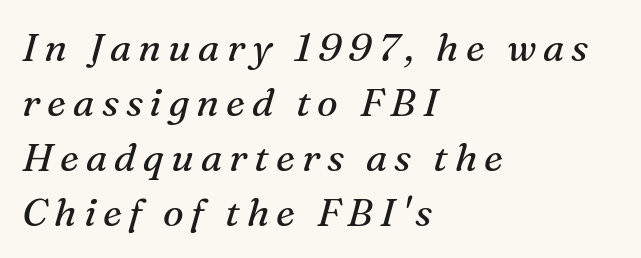
The zone under the glyphs is completely vacant. Honestly, the row spacing looks completely unremarkable. The rag falls on the right side of this text block. The letters carry serifs — small finishing strokes at the ends of their stems. Proportional: the letters do not fall into vertical columns. Designer's note — italics engaged.
